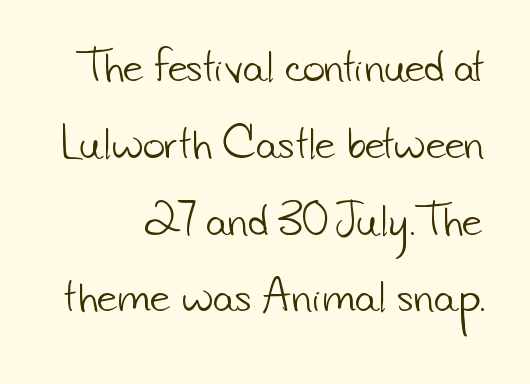
Q: Is the text bold? A: No.
Q: Is the typeface a serif or a sans-serif typeface? A: Sans-serif.
Q: Is the text underlined? A: No.
Q: Is the spacing between letters normal or unusually wide? A: Normal.
Q: Is the spacing between lines tight, normal or loose? A: Loose.
Q: Width (condensed, normal, or wide)? A: Normal.
Q: Stroke contrast? A: Low.
Q: x-height? A: Small.
Q: Monospaced? A: No.
